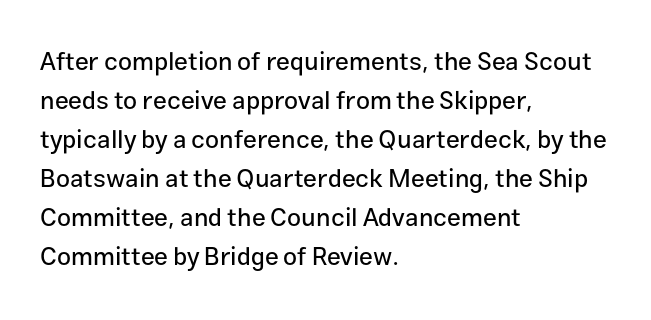
Q: Is the text italic (slanted)? A: No, it is upright.
Q: Is the text underlined? A: No.
Q: How is the paragraph aligned? A: Left-aligned.
Q: Is the spacing between letters normal or unusually wide? A: Normal.
Q: Is the spacing between lines tight, normal or loose? A: Normal.
